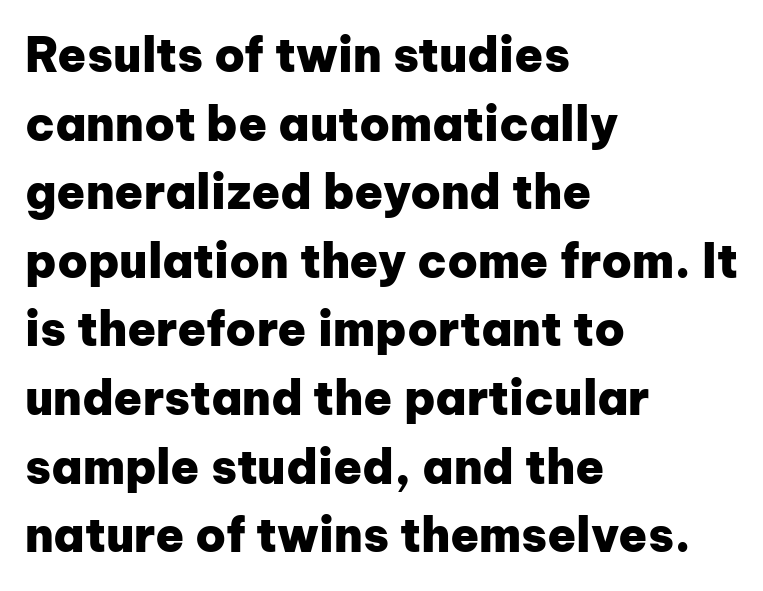
The image shows 47 px heavy sans-serif type, upright; set left-aligned, normal line spacing (1.46x), normal letter spacing, not underlined; low stroke contrast and a medium x-height.
